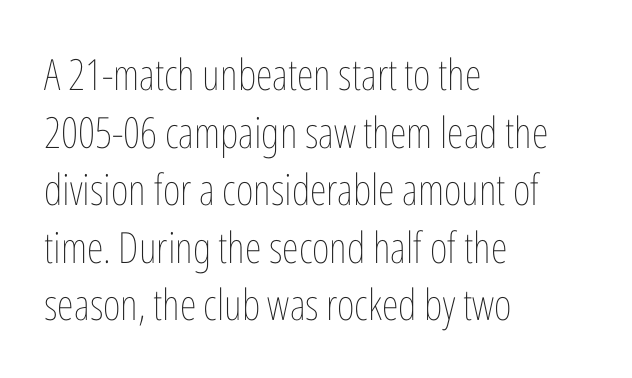
Q: Is the text bold? A: No.
Q: Is the text italic (slanted)? A: No, it is upright.
Q: Is the text underlined? A: No.
Q: How is the paragraph aligned? A: Left-aligned.
Q: Is the spacing between letters normal or unusually wide? A: Normal.
Q: Is the spacing between lines tight, normal or loose? A: Normal.
Q: Width (condensed, normal, or wide)? A: Condensed.
Q: Stroke contrast? A: Low.
Q: x-height? A: Medium.
Q: Monospaced? A: No.
